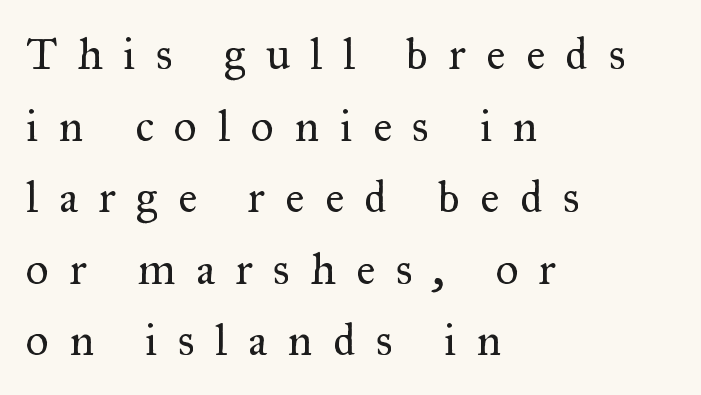
The image shows 45 px regular-weight serif type, upright; set left-aligned, normal line spacing (1.59x), unusually wide letter spacing (+0.46 em), not underlined; medium stroke contrast and a small x-height.
